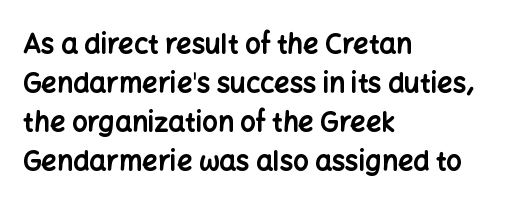
The image shows 27 px bold type, upright; set left-aligned, normal line spacing (1.44x), normal letter spacing, not underlined.
